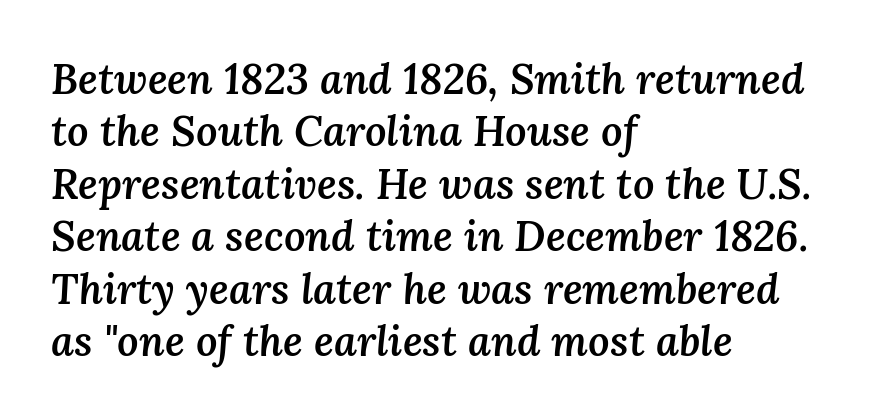
Q: Is the text bold? A: Semi-bold.
Q: Is the text italic (slanted)? A: Yes, it leans right by about 3 degrees.
Q: Is the text underlined? A: No.
Q: How is the paragraph aligned? A: Left-aligned.
Q: Is the spacing between letters normal or unusually wide? A: Normal.
Q: Is the spacing between lines tight, normal or loose? A: Normal.
Q: Width (condensed, normal, or wide)? A: Normal.
Q: Stroke contrast? A: Medium.
Q: x-height? A: Medium.
Q: Monospaced? A: No.
